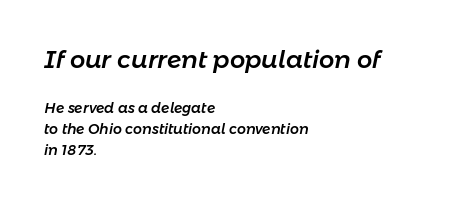
The image shows 24 px text type, italic (leaning right); set left-aligned, normal line spacing (1.5x), normal letter spacing, not underlined; the first (top) block is 1.71x larger.
